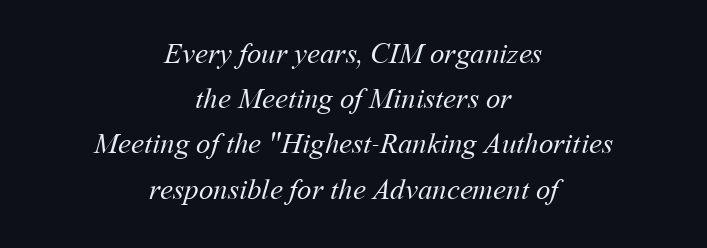
{"bold": "no", "weight": "regular", "width": "normal", "stroke_contrast": "medium", "x_height": "medium", "monospaced": "no", "underline": "no", "align": "center", "line_spacing": "normal", "line_spacing_ratio": 1.56, "letter_spacing": "normal", "letter_spacing_em": 0.0, "glyph_px": 29}
